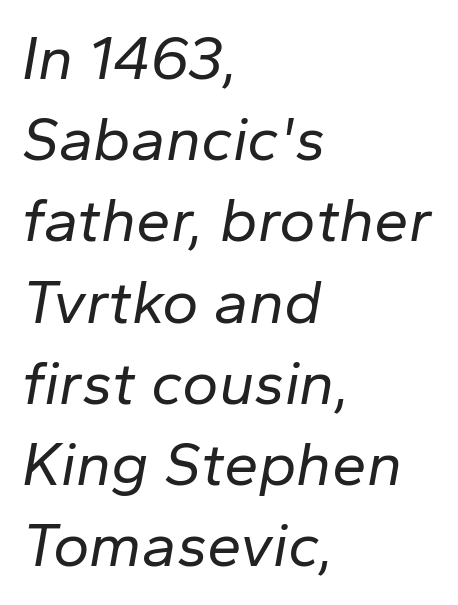
The image shows 62 px regular-weight type, italic (leaning right); set left-aligned, normal line spacing (1.31x), normal letter spacing, not underlined; low stroke contrast and a medium x-height.
